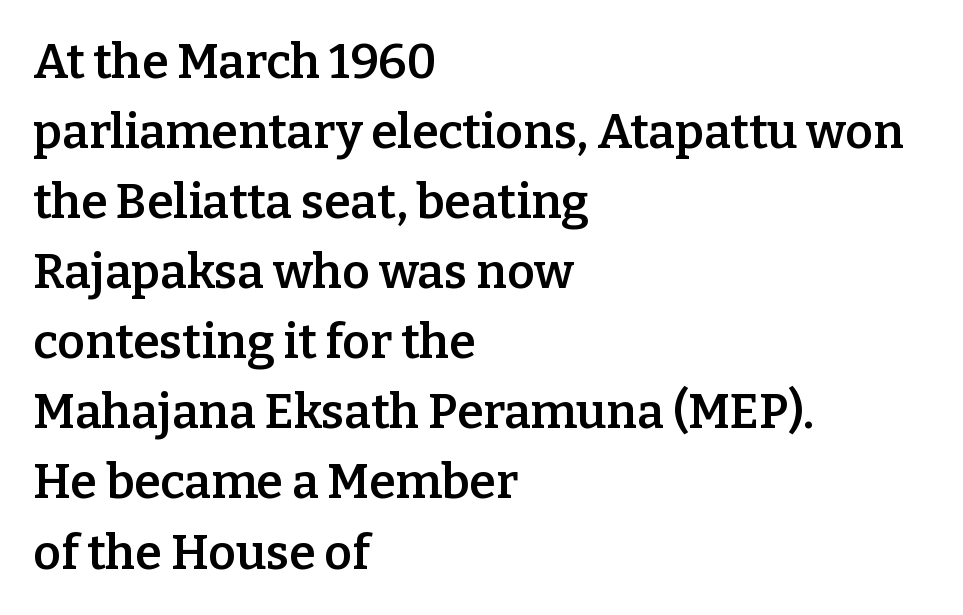
Q: Is the text bold? A: Semi-bold.
Q: Is the text italic (slanted)? A: No, it is upright.
Q: Is the typeface a serif or a sans-serif typeface? A: Serif.
Q: Is the text underlined? A: No.
Q: How is the paragraph aligned? A: Left-aligned.
Q: Is the spacing between letters normal or unusually wide? A: Normal.
Q: Is the spacing between lines tight, normal or loose? A: Normal.
Q: Width (condensed, normal, or wide)? A: Normal.
Q: Stroke contrast? A: Low.
Q: x-height? A: Medium.
Q: Monospaced? A: No.
